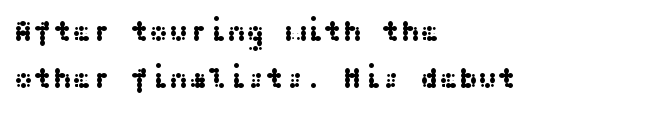
The image shows 29 px wide sans-serif type, upright; set left-aligned, normal line spacing (1.61x), normal letter spacing, not underlined; medium stroke contrast and a medium x-height.
